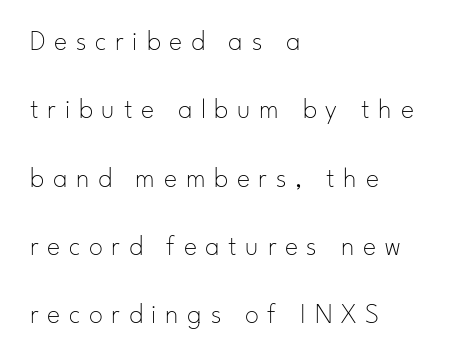
The image shows 28 px thin sans-serif type, upright; set left-aligned, loose line spacing (2.44x), unusually wide letter spacing (+0.31 em), not underlined; low stroke contrast and a small x-height.
